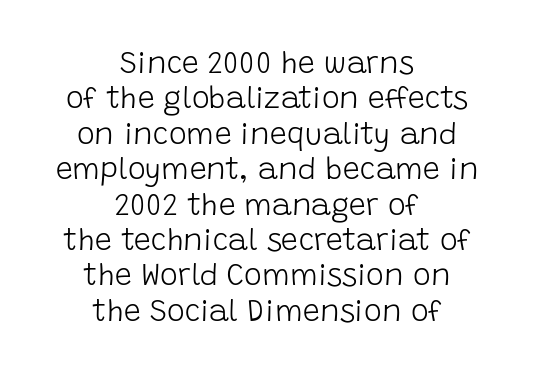
Q: Is the text bold? A: No.
Q: Is the text italic (slanted)? A: No, it is upright.
Q: Is the typeface a serif or a sans-serif typeface? A: Sans-serif.
Q: Is the text underlined? A: No.
Q: How is the paragraph aligned? A: Centered.
Q: Is the spacing between letters normal or unusually wide? A: Normal.
Q: Width (condensed, normal, or wide)? A: Normal.
Q: Stroke contrast? A: Low.
Q: x-height? A: Large.
Q: Monospaced? A: No.
